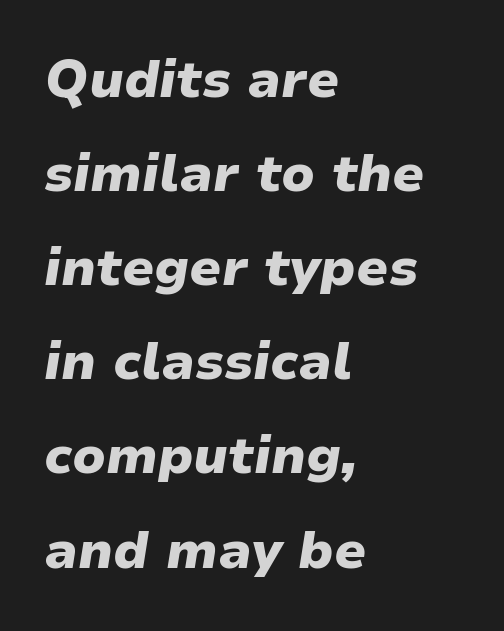
The image shows 52 px heavy type, italic (leaning right); set left-aligned, line spacing 1.81x, normal letter spacing, not underlined; low stroke contrast and a medium x-height.
